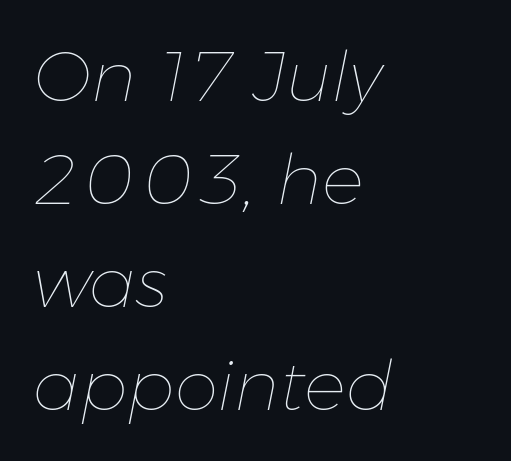
The image shows 70 px thin type, italic (leaning right); set left-aligned, normal line spacing (1.47x), normal letter spacing, not underlined; low stroke contrast and a medium x-height.
